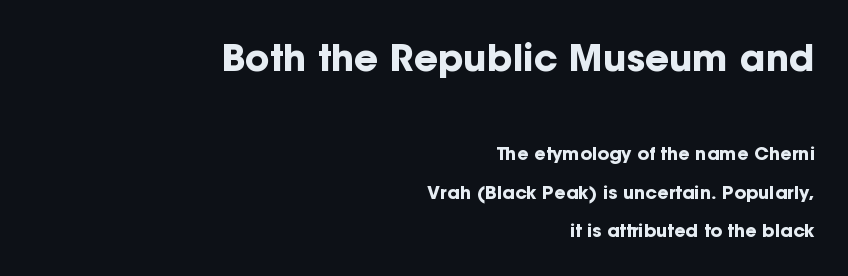
{"serif": "no", "italic": "no", "bold": "yes", "weight": "bold", "width": "normal", "stroke_contrast": "low", "x_height": "medium", "monospaced": "no", "underline": "no", "align": "right", "line_spacing": "loose", "line_spacing_ratio": 2.13, "letter_spacing": "normal", "letter_spacing_em": 0.0, "larger_block": "first", "size_ratio": 2.06, "glyph_px": 37}
